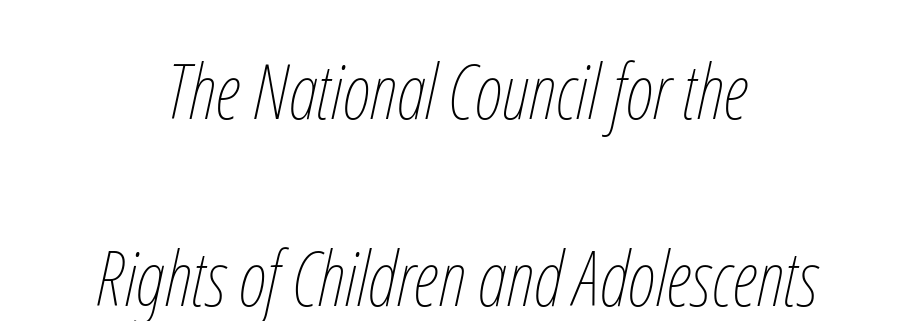
Q: Is the text bold? A: No.
Q: Is the text italic (slanted)? A: Yes, it leans right by about 12 degrees.
Q: Is the text underlined? A: No.
Q: How is the paragraph aligned? A: Centered.
Q: Is the spacing between letters normal or unusually wide? A: Normal.
Q: Is the spacing between lines tight, normal or loose? A: Loose.
Q: Width (condensed, normal, or wide)? A: Condensed.
Q: Stroke contrast? A: Low.
Q: x-height? A: Medium.
Q: Monospaced? A: No.
